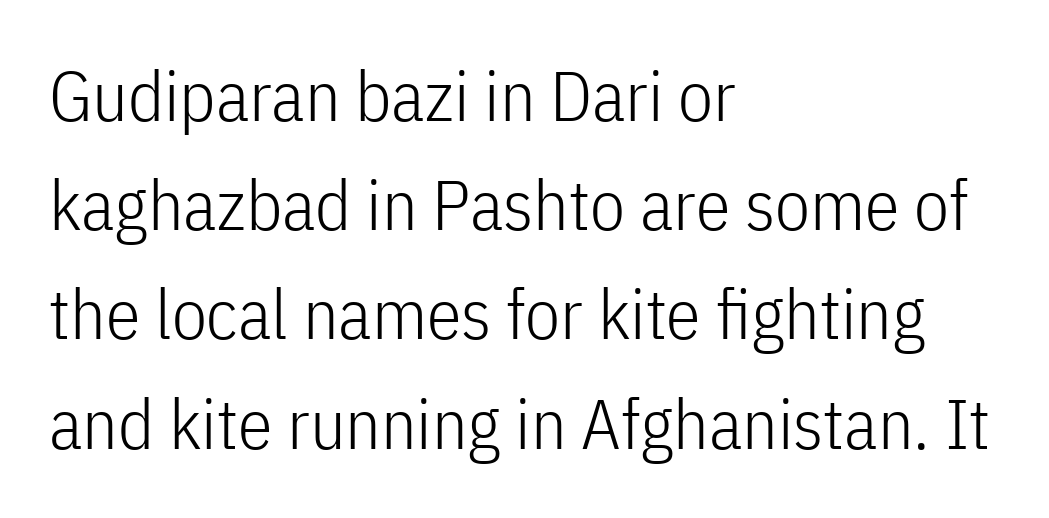
{"serif": "no", "italic": "no", "bold": "no", "weight": "light", "width": "condensed", "stroke_contrast": "low", "x_height": "medium", "monospaced": "no", "underline": "no", "align": "left", "line_spacing": "normal", "line_spacing_ratio": 1.56, "letter_spacing": "normal", "letter_spacing_em": 0.0, "glyph_px": 70}
